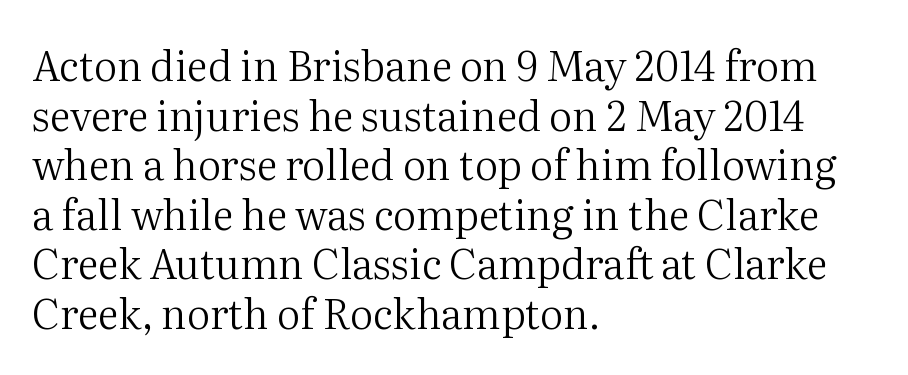
Weight: not bold — regular or lighter. Glance below the letters and you will spot only blank space. Note the varied advance widths — an 'i' is clearly narrower than an 'm'. Does the lettering tilt? It doesn't — this is upright. Serifs: yes, visible at the terminals of the letterforms.
